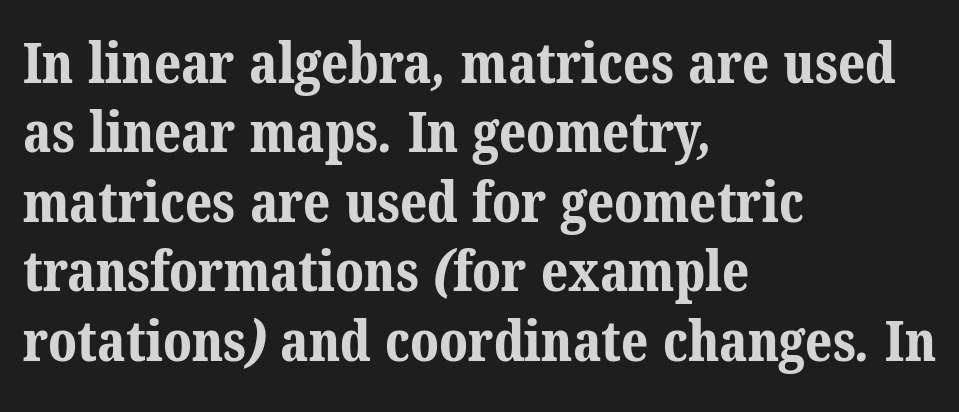
Q: Is the text bold? A: Yes.
Q: Is the typeface a serif or a sans-serif typeface? A: Serif.
Q: Is the text underlined? A: No.
Q: How is the paragraph aligned? A: Left-aligned.
Q: Is the spacing between letters normal or unusually wide? A: Normal.
Q: Width (condensed, normal, or wide)? A: Normal.
Q: Stroke contrast? A: Medium.
Q: x-height? A: Medium.
Q: Monospaced? A: No.
